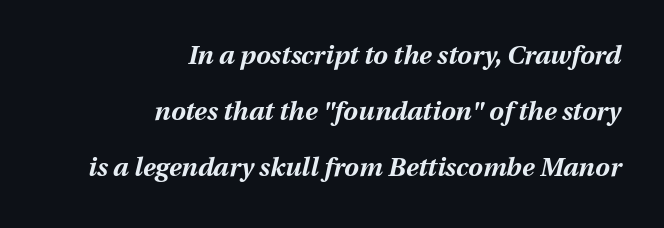
{"italic": "yes", "lean": "right", "slant_degrees": 13, "bold": "yes", "underline": "no", "align": "right", "line_spacing": "loose", "line_spacing_ratio": 2.16, "letter_spacing": "normal", "letter_spacing_em": 0.0, "glyph_px": 26}
